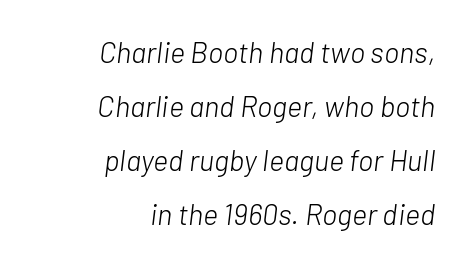
{"italic": "yes", "lean": "right", "slant_degrees": 7, "bold": "no", "weight": "light", "width": "normal", "stroke_contrast": "low", "x_height": "medium", "monospaced": "no", "underline": "no", "align": "right", "line_spacing_ratio": 1.86, "letter_spacing": "normal", "letter_spacing_em": 0.0, "glyph_px": 29}
